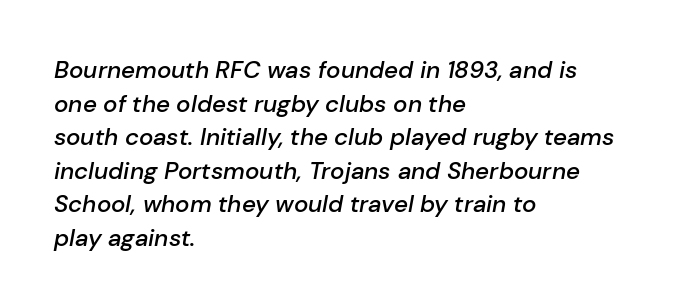
{"italic": "yes", "lean": "right", "slant_degrees": 10, "bold": "semi", "underline": "no", "align": "left", "line_spacing": "normal", "line_spacing_ratio": 1.4, "letter_spacing": "normal", "letter_spacing_em": 0.0, "glyph_px": 24}
